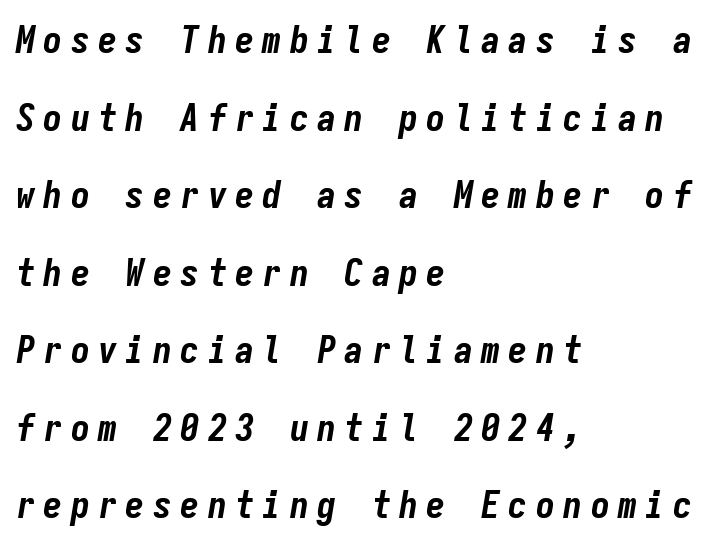
{"italic": "yes", "lean": "right", "slant_degrees": 9, "bold": "yes", "weight": "bold", "width": "condensed", "stroke_contrast": "low", "x_height": "medium", "monospaced": "yes", "underline": "no", "align": "left", "line_spacing": "loose", "line_spacing_ratio": 2.04, "letter_spacing": "wide", "letter_spacing_em": 0.22, "glyph_px": 38}
